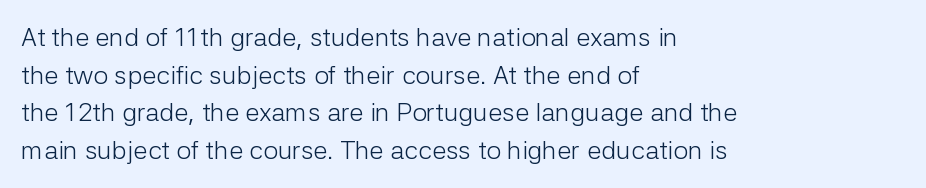
{"italic": "no", "bold": "no", "underline": "no", "align": "left", "line_spacing": "normal", "line_spacing_ratio": 1.45, "letter_spacing": "normal", "letter_spacing_em": 0.0, "glyph_px": 26}
